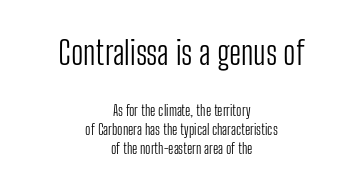
Caption: standard tracking, unaltered. The line-height multiplier appears to be the usual default. Here the designer chose a conventional face with non-uniform glyph widths. Visually, the top section dominates because its glyphs are scaled up. Tall strokes in this sample are plumb rather than angled.
